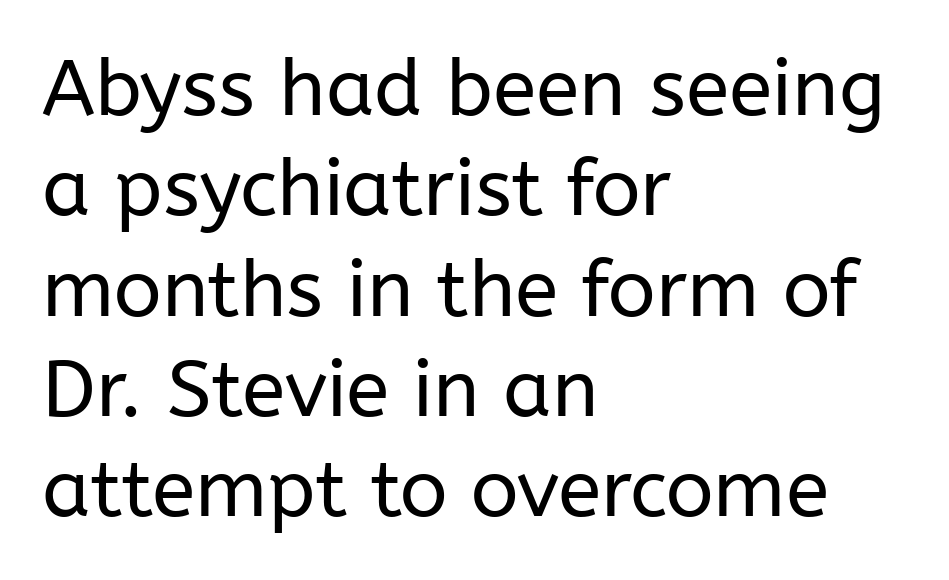
Q: Is the text bold? A: No.
Q: Is the text italic (slanted)? A: No, it is upright.
Q: Is the typeface a serif or a sans-serif typeface? A: Sans-serif.
Q: Is the text underlined? A: No.
Q: How is the paragraph aligned? A: Left-aligned.
Q: Is the spacing between letters normal or unusually wide? A: Normal.
Q: Is the spacing between lines tight, normal or loose? A: Normal.
Q: Width (condensed, normal, or wide)? A: Normal.
Q: Stroke contrast? A: Low.
Q: x-height? A: Medium.
Q: Monospaced? A: No.
